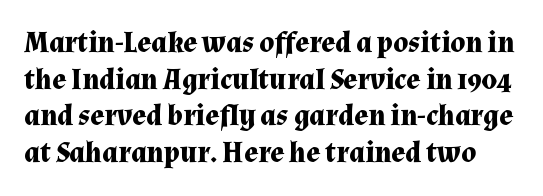
The image shows 29 px bold serif type, upright; set normal line spacing (1.26x), normal letter spacing, not underlined; medium stroke contrast and a medium x-height.
